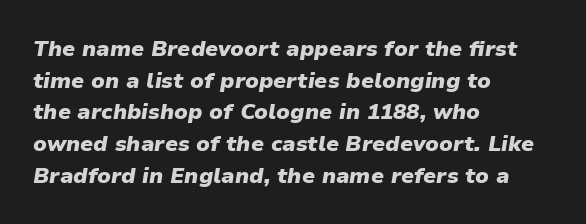
Q: Is the text bold? A: Yes.
Q: Is the text italic (slanted)? A: Yes, it leans right by about 9 degrees.
Q: Is the text underlined? A: No.
Q: How is the paragraph aligned? A: Left-aligned.
Q: Is the spacing between letters normal or unusually wide? A: Normal.
Q: Is the spacing between lines tight, normal or loose? A: Normal.
